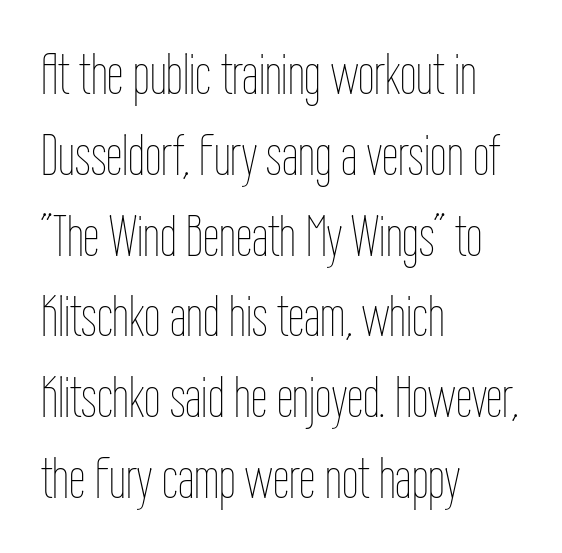
{"italic": "no", "bold": "no", "weight": "thin", "width": "condensed", "stroke_contrast": "low", "x_height": "medium", "monospaced": "no", "underline": "no", "align": "left", "line_spacing": "normal", "line_spacing_ratio": 1.37, "letter_spacing": "normal", "letter_spacing_em": 0.0, "glyph_px": 59}
